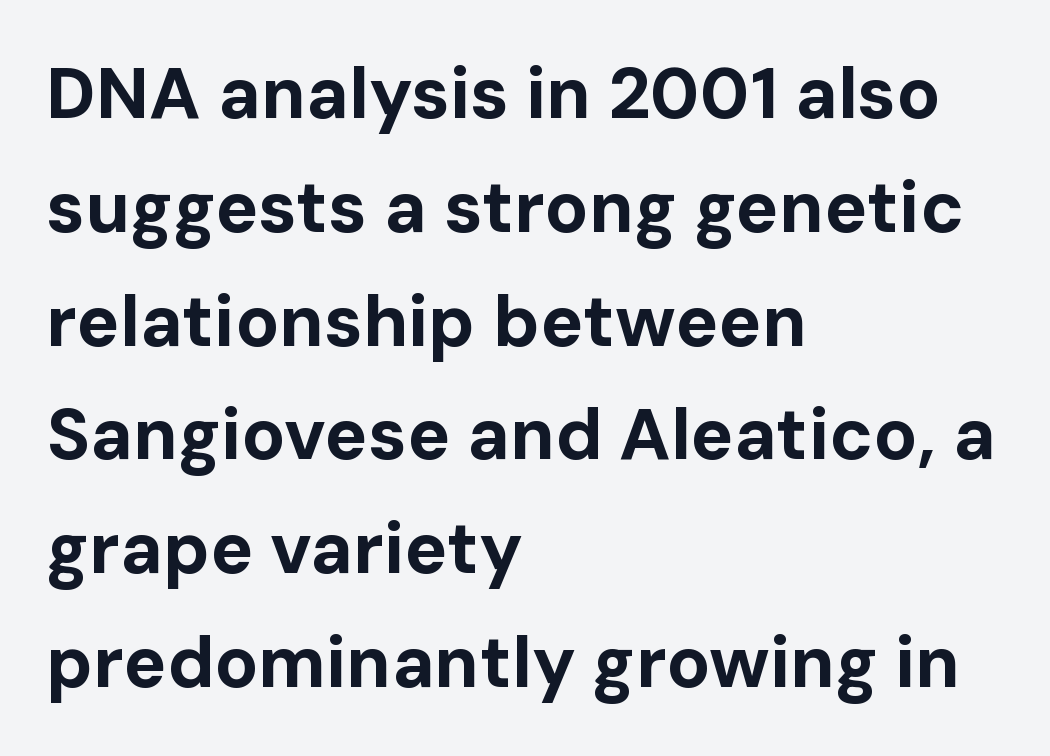
Q: Is the text bold? A: Yes.
Q: Is the text italic (slanted)? A: No, it is upright.
Q: Is the typeface a serif or a sans-serif typeface? A: Sans-serif.
Q: Is the text underlined? A: No.
Q: How is the paragraph aligned? A: Left-aligned.
Q: Is the spacing between letters normal or unusually wide? A: Normal.
Q: Is the spacing between lines tight, normal or loose? A: Normal.
Q: Width (condensed, normal, or wide)? A: Normal.
Q: Stroke contrast? A: Low.
Q: x-height? A: Medium.
Q: Monospaced? A: No.
